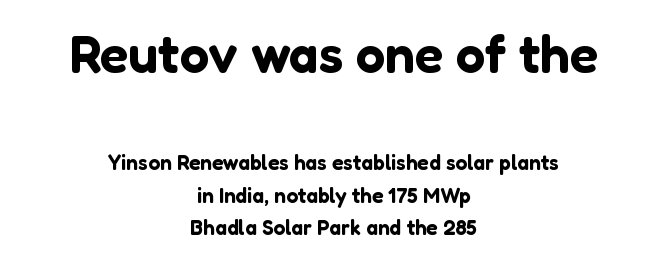
{"serif": "no", "italic": "no", "width": "normal", "stroke_contrast": "low", "x_height": "medium", "monospaced": "no", "underline": "no", "align": "center", "line_spacing": "normal", "line_spacing_ratio": 1.53, "letter_spacing": "normal", "letter_spacing_em": 0.0, "larger_block": "first", "size_ratio": 2.52, "glyph_px": 53}
